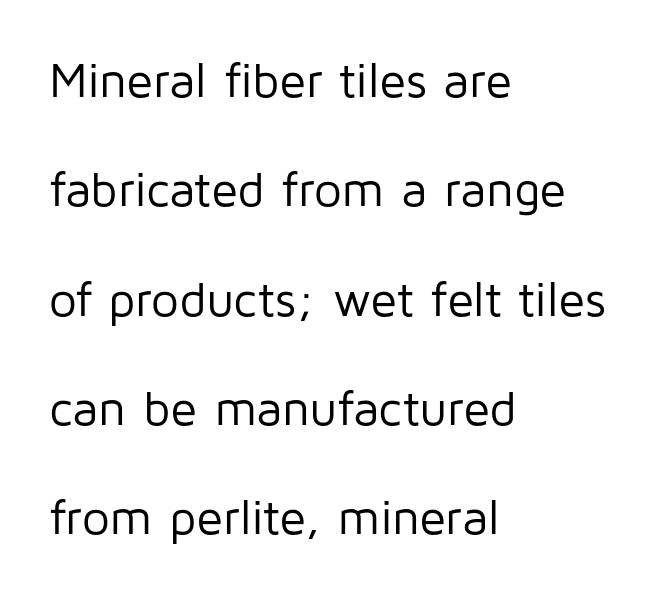
Q: Is the text bold? A: No.
Q: Is the text italic (slanted)? A: No, it is upright.
Q: Is the typeface a serif or a sans-serif typeface? A: Sans-serif.
Q: Is the text underlined? A: No.
Q: How is the paragraph aligned? A: Left-aligned.
Q: Is the spacing between letters normal or unusually wide? A: Normal.
Q: Is the spacing between lines tight, normal or loose? A: Loose.
Q: Width (condensed, normal, or wide)? A: Normal.
Q: Stroke contrast? A: Low.
Q: x-height? A: Medium.
Q: Monospaced? A: No.
